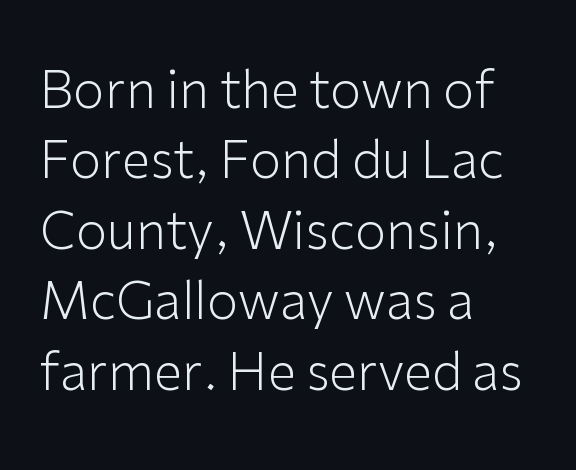
Q: Is the text bold? A: No.
Q: Is the text italic (slanted)? A: No, it is upright.
Q: Is the typeface a serif or a sans-serif typeface? A: Sans-serif.
Q: Is the text underlined? A: No.
Q: How is the paragraph aligned? A: Left-aligned.
Q: Is the spacing between letters normal or unusually wide? A: Normal.
Q: Is the spacing between lines tight, normal or loose? A: Normal.
Q: Width (condensed, normal, or wide)? A: Normal.
Q: Stroke contrast? A: Low.
Q: x-height? A: Medium.
Q: Monospaced? A: No.
